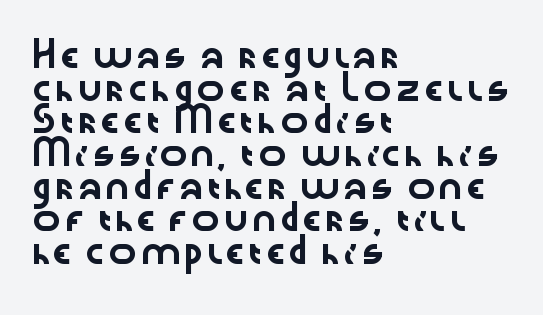
The vertical gap from one line to the next is medium. The rendering keeps characters at their native spacing. The axis of the letterforms is exactly vertical. Bare-footed words on every line. In CSS terms this would be text-align: left.
